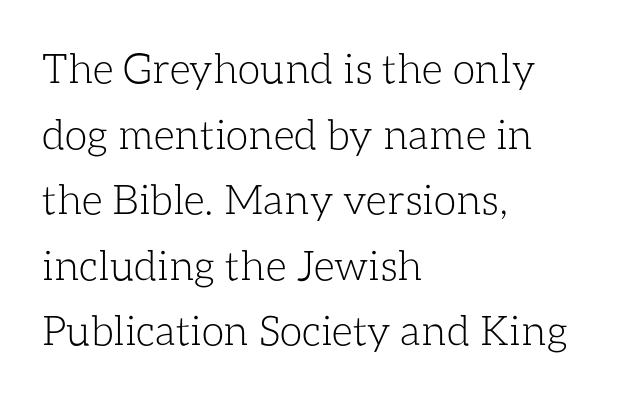
Q: Is the text bold? A: No.
Q: Is the text italic (slanted)? A: No, it is upright.
Q: Is the text underlined? A: No.
Q: How is the paragraph aligned? A: Left-aligned.
Q: Is the spacing between letters normal or unusually wide? A: Normal.
Q: Is the spacing between lines tight, normal or loose? A: Normal.
Q: Width (condensed, normal, or wide)? A: Normal.
Q: Stroke contrast? A: Low.
Q: x-height? A: Medium.
Q: Monospaced? A: No.
